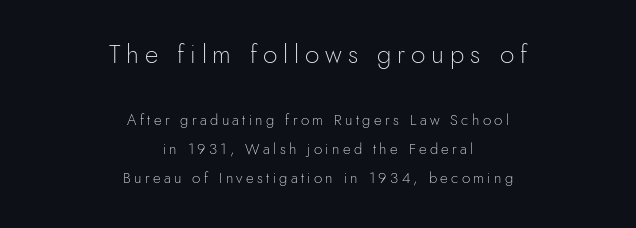
{"italic": "no", "bold": "no", "underline": "no", "align": "center", "line_spacing": "loose", "line_spacing_ratio": 1.93, "letter_spacing": "wide", "letter_spacing_em": 0.22, "larger_block": "first", "size_ratio": 1.73, "glyph_px": 26}
